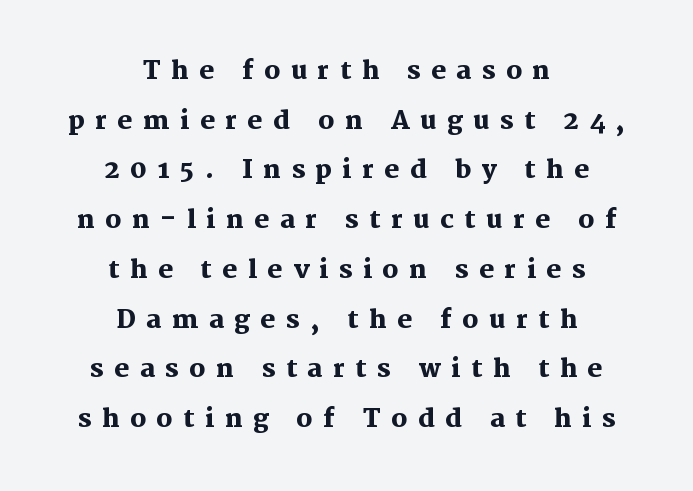
The image shows 25 px bold type, upright; set centered, loose line spacing (1.99x), unusually wide letter spacing (+0.42 em), not underlined.
